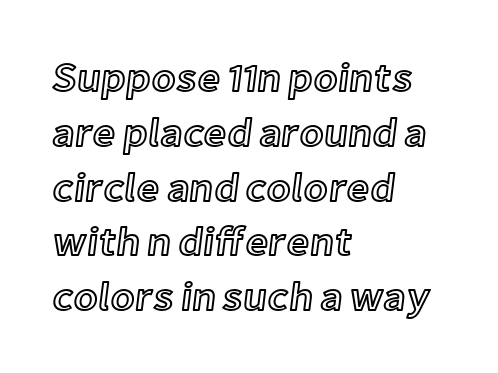
The face used here is proportionally spaced, like ordinary book or web type. The lines are quadded left. Evenly set lines give the paragraph a standard silhouette. The line texture is even and compact thanks to regular tracking.
